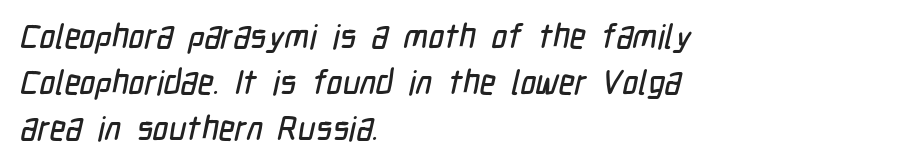
{"serif": "no", "width": "condensed", "stroke_contrast": "low", "x_height": "medium", "monospaced": "no", "underline": "no", "align": "left", "line_spacing": "normal", "line_spacing_ratio": 1.35, "letter_spacing": "normal", "letter_spacing_em": 0.0, "glyph_px": 34}
